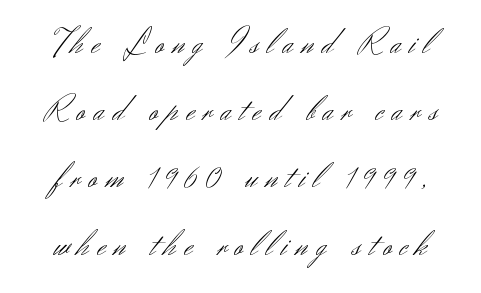
{"serif": "no", "bold": "no", "weight": "light", "width": "normal", "stroke_contrast": "medium", "x_height": "small", "monospaced": "no", "underline": "no", "align": "center", "line_spacing": "loose", "line_spacing_ratio": 1.92, "letter_spacing": "wide", "letter_spacing_em": 0.25, "glyph_px": 35}
